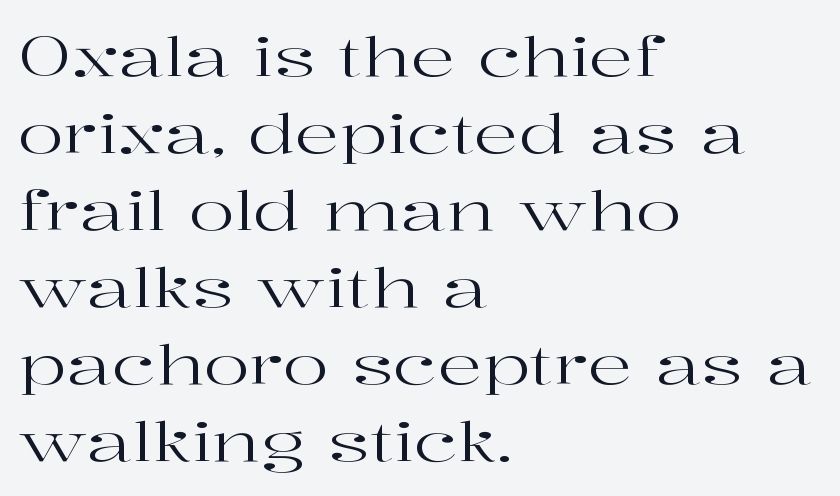
Q: Is the text bold? A: No.
Q: Is the text italic (slanted)? A: No, it is upright.
Q: Is the typeface a serif or a sans-serif typeface? A: Serif.
Q: Is the text underlined? A: No.
Q: How is the paragraph aligned? A: Left-aligned.
Q: Is the spacing between letters normal or unusually wide? A: Normal.
Q: Is the spacing between lines tight, normal or loose? A: Normal.
Q: Width (condensed, normal, or wide)? A: Wide.
Q: Stroke contrast? A: High.
Q: x-height? A: Medium.
Q: Monospaced? A: No.
